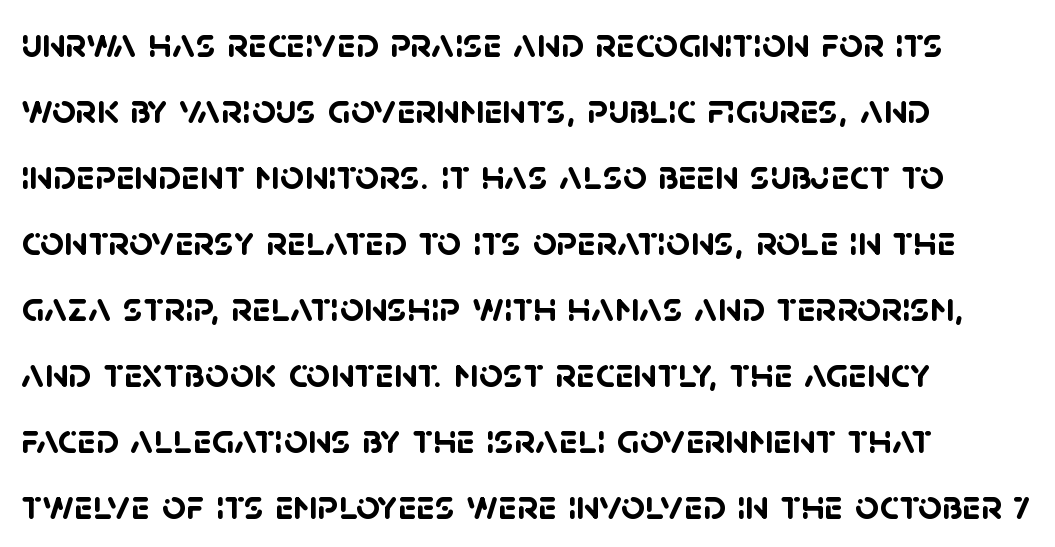
{"serif": "no", "bold": "yes", "weight": "semibold", "width": "normal", "stroke_contrast": "low", "x_height": "large", "monospaced": "no", "underline": "no", "align": "left", "line_spacing": "normal", "line_spacing_ratio": 1.57, "letter_spacing": "normal", "letter_spacing_em": 0.0, "glyph_px": 42}
